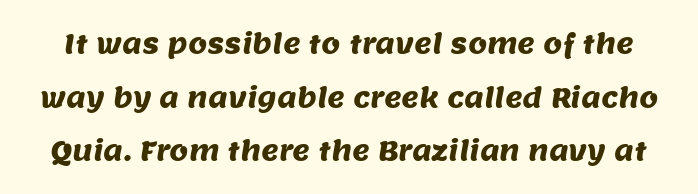
Check under the words: just untouched page. These lines stand farther apart than default settings would place them. The face used here is rendered with its standard letterfit.
